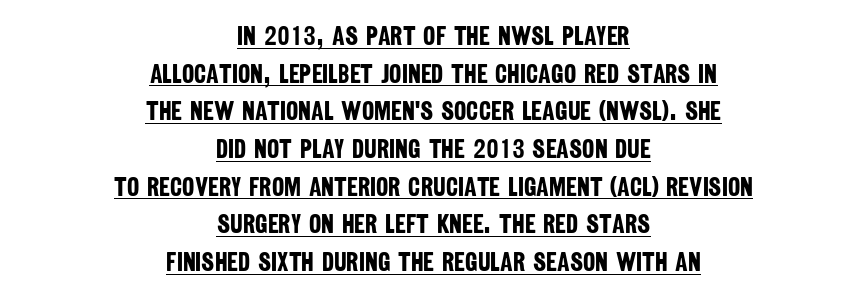
The image shows 26 px bold type; set centered, normal line spacing (1.45x), normal letter spacing, underlined.
